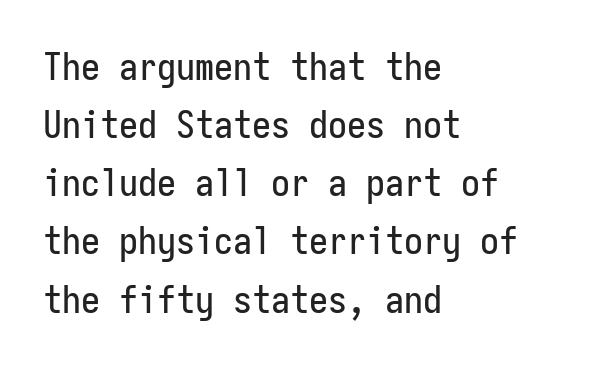
The lettering holds an erect, upright posture throughout. Visually the block forms a straight wall on the left and a jagged coastline on the right. The rendering shows plain stroke endings on the letterforms — a sans-serif design. Normally led — the rows are evenly, conventionally spaced.
